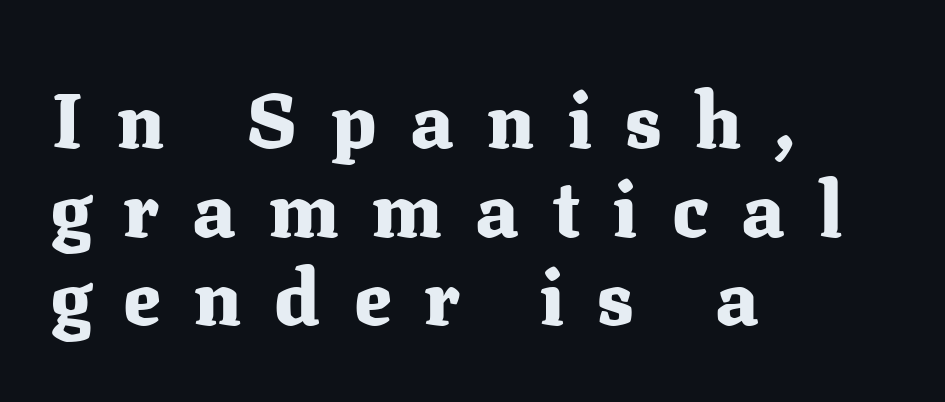
Alignment: flush left. Inter-character spacing is expanded well beyond the font's built-in metrics. Notice how the stems are strictly vertical — no italics here. The lines are packed closely together with very little leading. What weight is shown? A full bold with thick strokes.
